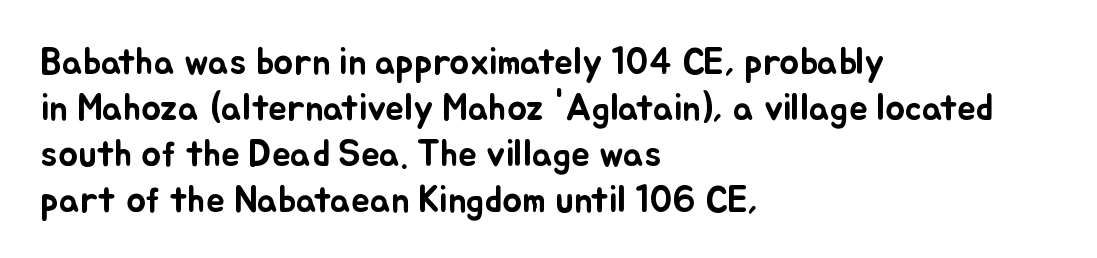
{"italic": "no", "width": "normal", "stroke_contrast": "low", "x_height": "small", "monospaced": "no", "underline": "no", "align": "left", "line_spacing_ratio": 1.24, "letter_spacing": "normal", "letter_spacing_em": 0.0, "glyph_px": 37}
